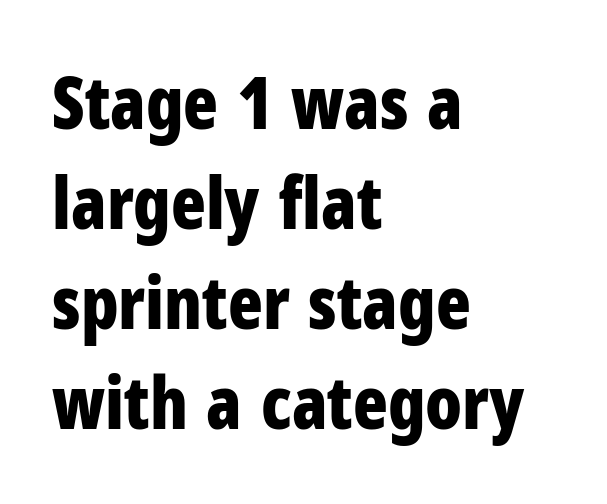
Q: Is the text bold? A: Yes.
Q: Is the text italic (slanted)? A: No, it is upright.
Q: Is the typeface a serif or a sans-serif typeface? A: Sans-serif.
Q: Is the text underlined? A: No.
Q: How is the paragraph aligned? A: Left-aligned.
Q: Is the spacing between letters normal or unusually wide? A: Normal.
Q: Is the spacing between lines tight, normal or loose? A: Normal.
Q: Width (condensed, normal, or wide)? A: Condensed.
Q: Stroke contrast? A: Low.
Q: x-height? A: Medium.
Q: Monospaced? A: No.
